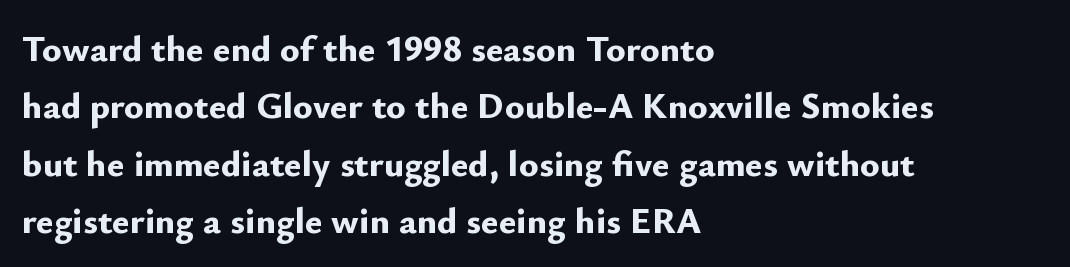
Spacing between characters is what you'd get straight out of the box. The specimen reads as upright at a glance. This is sans-serif lettering, the kind often seen on screens and signage. Visually the block forms a straight wall on the left and a jagged coastline on the right. This sample has the flowing, uneven cadence of proportional lettering. The sample has been set heavy, in full bold.
